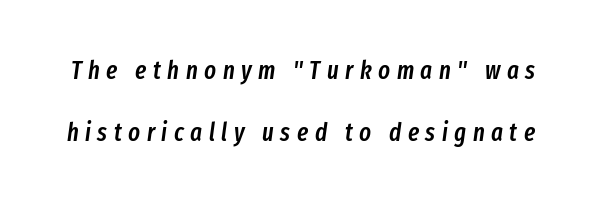
Q: Is the text bold? A: Semi-bold.
Q: Is the text italic (slanted)? A: Yes, it leans right by about 8 degrees.
Q: Is the text underlined? A: No.
Q: Is the spacing between letters normal or unusually wide? A: Unusually wide.
Q: Is the spacing between lines tight, normal or loose? A: Loose.
